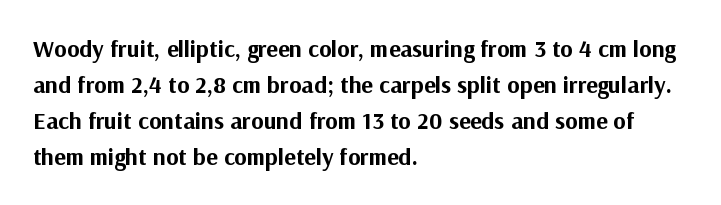
The image shows 24 px bold type, upright; set left-aligned, normal line spacing (1.5x), normal letter spacing, not underlined.
